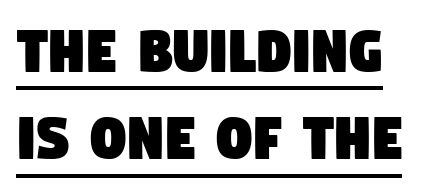
A typographer would call this underscored text. Letterform terminals end flat and unadorned throughout the passage. The rendering uses a moderate line-height, typical for paragraphs. The rendering uses natural spacing where letterforms have individual widths. Look at the tracking — it's just the regular setting, nothing added.
